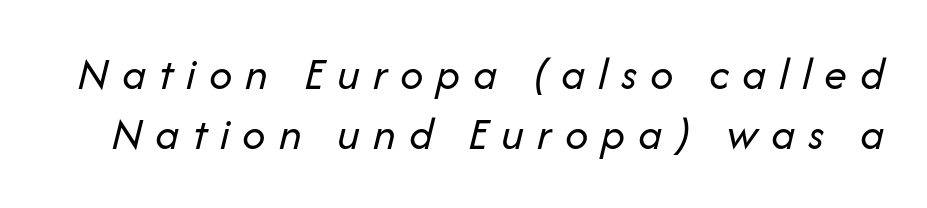
The area under the type is left untouched. Regular leading. No chunkiness to these letters — they're not bold. The rendering uses natural spacing where letterforms have individual widths. The whole block is typeset with a tilt.
